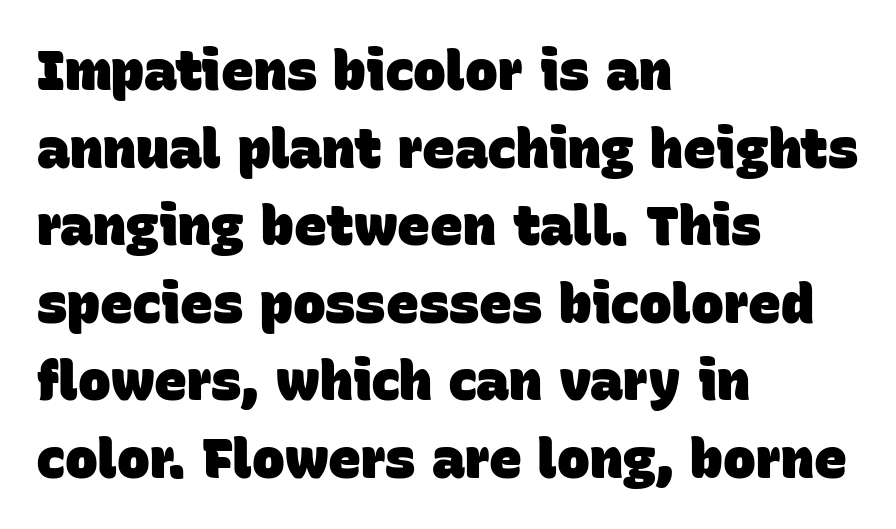
The image shows 55 px heavy sans-serif type; set left-aligned, normal line spacing (1.41x), normal letter spacing, not underlined; low stroke contrast and a large x-height.
